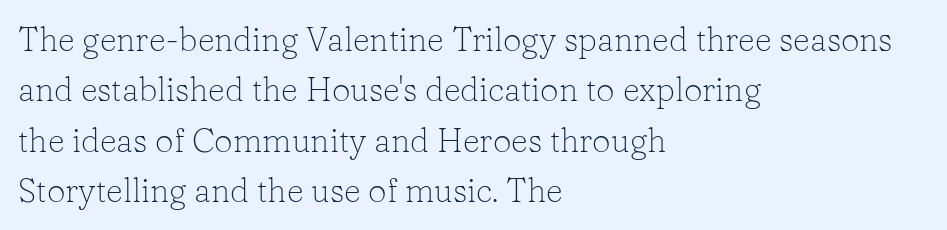
Q: Is the text bold? A: No.
Q: Is the text italic (slanted)? A: No, it is upright.
Q: Is the typeface a serif or a sans-serif typeface? A: Serif.
Q: Is the text underlined? A: No.
Q: How is the paragraph aligned? A: Left-aligned.
Q: Is the spacing between letters normal or unusually wide? A: Normal.
Q: Is the spacing between lines tight, normal or loose? A: Normal.
Q: Width (condensed, normal, or wide)? A: Normal.
Q: Stroke contrast? A: Low.
Q: x-height? A: Medium.
Q: Monospaced? A: No.
